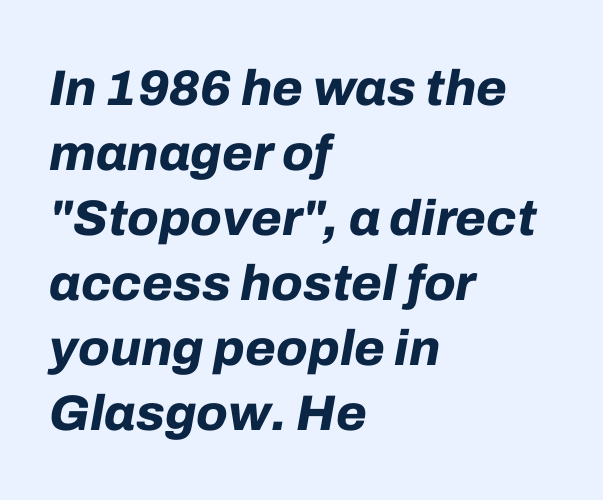
Q: Is the text bold? A: Yes.
Q: Is the text italic (slanted)? A: Yes, it leans right by about 10 degrees.
Q: Is the text underlined? A: No.
Q: How is the paragraph aligned? A: Left-aligned.
Q: Is the spacing between letters normal or unusually wide? A: Normal.
Q: Is the spacing between lines tight, normal or loose? A: Normal.
Q: Width (condensed, normal, or wide)? A: Normal.
Q: Stroke contrast? A: Low.
Q: x-height? A: Medium.
Q: Monospaced? A: No.
